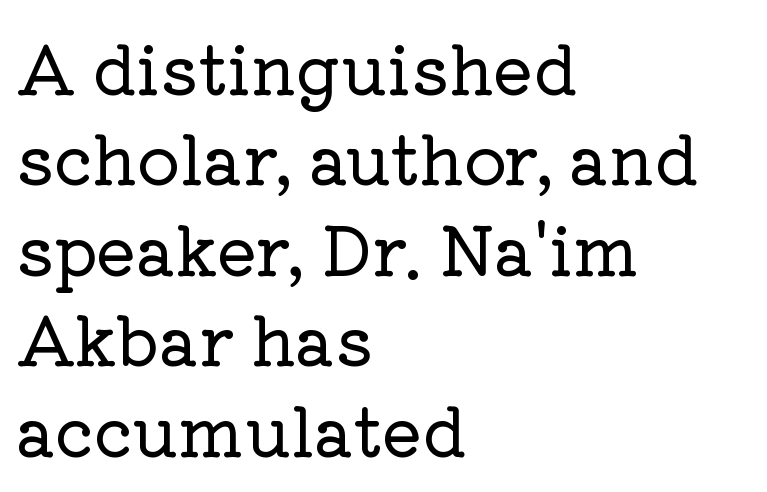
Glyph-to-glyph distance matches everyday printed text. You could not count columns in this text — the font is proportionally spaced. These lines are composed in type with serifs. Decoration check: the copy has no underline. The lettering holds an erect, upright posture throughout. This sample is left-justified, so line endings fall wherever the words run out.
